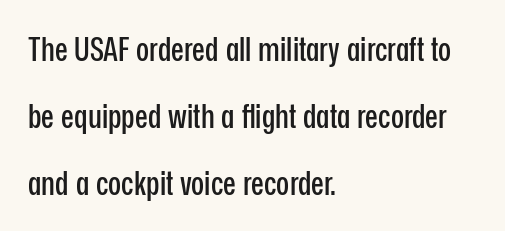
Q: Is the text italic (slanted)? A: No, it is upright.
Q: Is the typeface a serif or a sans-serif typeface? A: Sans-serif.
Q: Is the text underlined? A: No.
Q: How is the paragraph aligned? A: Left-aligned.
Q: Is the spacing between letters normal or unusually wide? A: Normal.
Q: Is the spacing between lines tight, normal or loose? A: Loose.
Q: Width (condensed, normal, or wide)? A: Condensed.
Q: Stroke contrast? A: Low.
Q: x-height? A: Medium.
Q: Monospaced? A: No.
